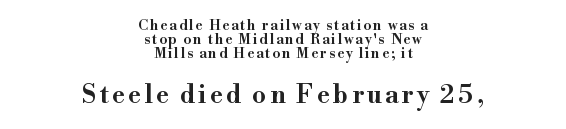
Italic: no, the glyphs are upright roman. The following chunk of copy outweighs the initial chunk in type size. Check under the words: just untouched page. Horizontal alignment here is central, giving a formal, balanced look. Notice how descenders almost collide with the ascenders below — that's tight leading.
